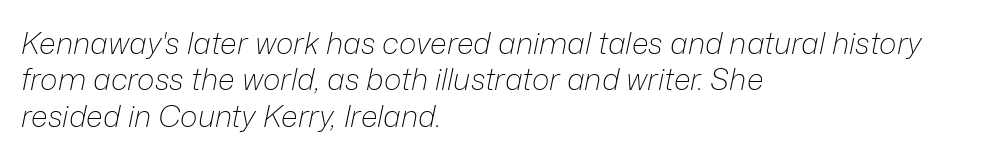
{"italic": "yes", "lean": "right", "slant_degrees": 12, "bold": "no", "weight": "light", "width": "normal", "stroke_contrast": "low", "x_height": "medium", "monospaced": "no", "underline": "no", "align": "left", "line_spacing_ratio": 1.21, "letter_spacing": "normal", "letter_spacing_em": 0.0, "glyph_px": 30}
